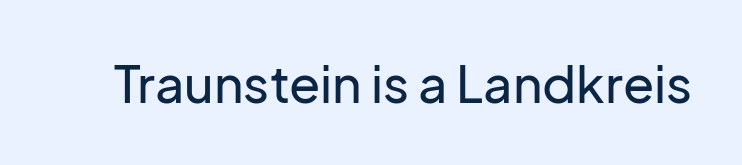
Q: Is the text italic (slanted)? A: No, it is upright.
Q: Is the typeface a serif or a sans-serif typeface? A: Sans-serif.
Q: Is the text underlined? A: No.
Q: Is the spacing between letters normal or unusually wide? A: Normal.
Q: Width (condensed, normal, or wide)? A: Normal.
Q: Stroke contrast? A: Low.
Q: x-height? A: Medium.
Q: Monospaced? A: No.
